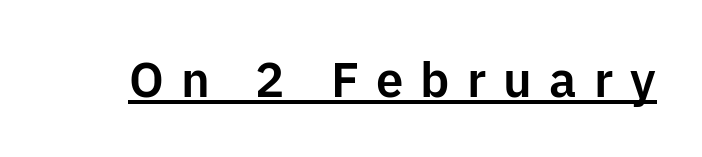
Every stem runs plumb, perpendicular to the baseline. The passage shown is typed in a proportional face where columns would drift. Is this a sans? Yes — the strokes have no serifs. A rule runs beneath these lines of type. What stands out about the letter spacing? Its width — letters are far apart.
